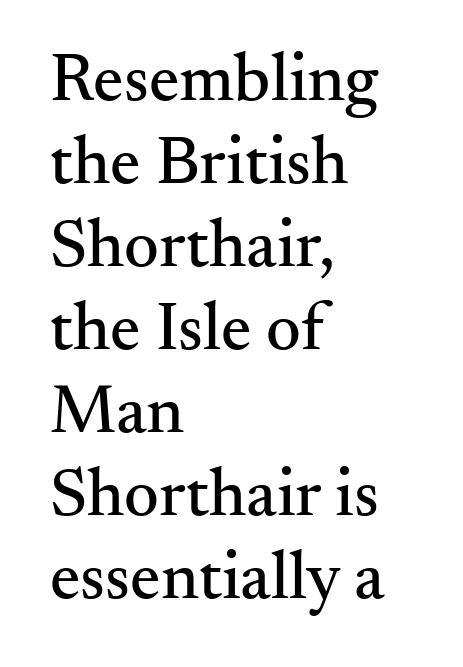
{"serif": "yes", "italic": "no", "width": "normal", "stroke_contrast": "medium", "x_height": "small", "monospaced": "no", "underline": "no", "align": "left", "line_spacing_ratio": 1.22, "letter_spacing": "normal", "letter_spacing_em": 0.0, "glyph_px": 68}
